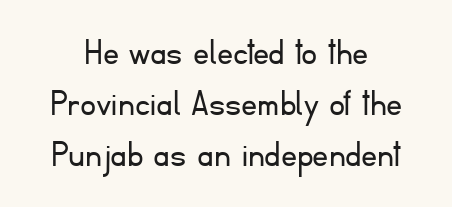
Q: Is the text bold? A: No.
Q: Is the text italic (slanted)? A: No, it is upright.
Q: Is the typeface a serif or a sans-serif typeface? A: Sans-serif.
Q: Is the text underlined? A: No.
Q: How is the paragraph aligned? A: Centered.
Q: Is the spacing between letters normal or unusually wide? A: Normal.
Q: Is the spacing between lines tight, normal or loose? A: Normal.
Q: Width (condensed, normal, or wide)? A: Normal.
Q: Stroke contrast? A: Low.
Q: x-height? A: Small.
Q: Monospaced? A: No.
